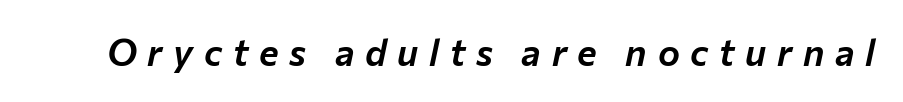
The image shows 37 px text type, italic (leaning right); set unusually wide letter spacing (+0.29 em), not underlined; low stroke contrast and a medium x-height.
